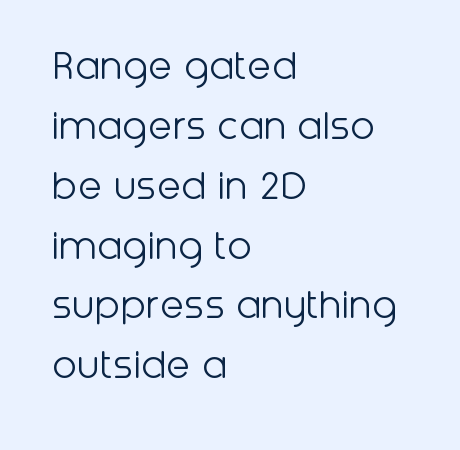
Q: Is the text bold? A: No.
Q: Is the text italic (slanted)? A: No, it is upright.
Q: Is the typeface a serif or a sans-serif typeface? A: Sans-serif.
Q: Is the text underlined? A: No.
Q: How is the paragraph aligned? A: Left-aligned.
Q: Is the spacing between letters normal or unusually wide? A: Normal.
Q: Is the spacing between lines tight, normal or loose? A: Normal.
Q: Width (condensed, normal, or wide)? A: Normal.
Q: Stroke contrast? A: Low.
Q: x-height? A: Medium.
Q: Monospaced? A: No.
